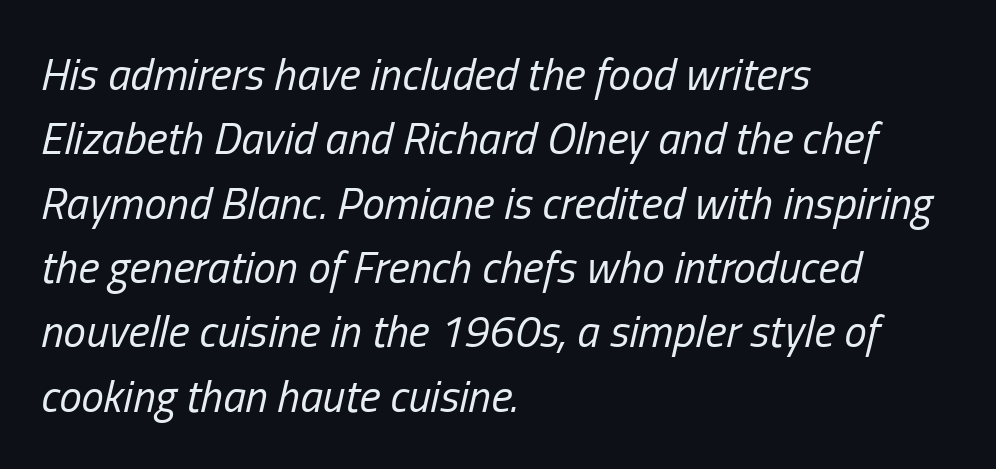
{"italic": "yes", "lean": "right", "slant_degrees": 13, "bold": "no", "weight": "regular", "width": "condensed", "stroke_contrast": "low", "x_height": "medium", "monospaced": "no", "underline": "no", "align": "left", "line_spacing": "normal", "line_spacing_ratio": 1.43, "letter_spacing": "normal", "letter_spacing_em": 0.0, "glyph_px": 45}
